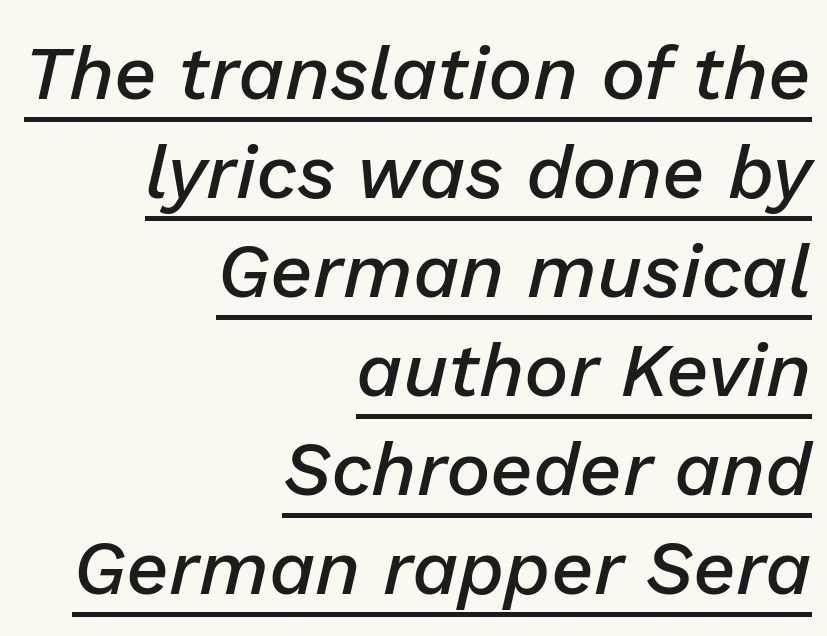
Q: Is the text bold? A: Semi-bold.
Q: Is the text italic (slanted)? A: Yes, it leans right by about 13 degrees.
Q: Is the text underlined? A: Yes.
Q: How is the paragraph aligned? A: Right-aligned.
Q: Is the spacing between letters normal or unusually wide? A: Normal.
Q: Is the spacing between lines tight, normal or loose? A: Normal.
Q: Width (condensed, normal, or wide)? A: Normal.
Q: Stroke contrast? A: Low.
Q: x-height? A: Medium.
Q: Monospaced? A: No.
